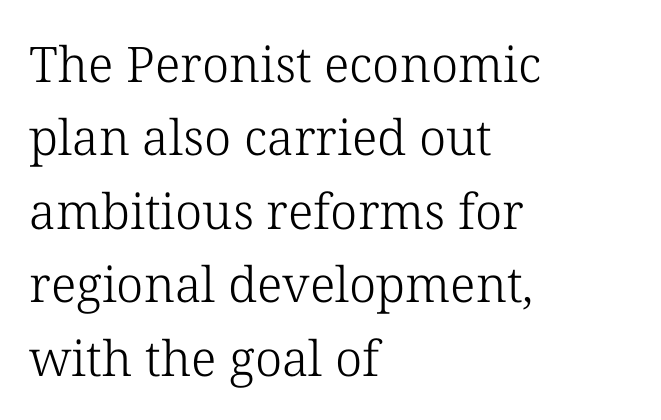
Q: Is the text bold? A: No.
Q: Is the text italic (slanted)? A: No, it is upright.
Q: Is the typeface a serif or a sans-serif typeface? A: Serif.
Q: Is the text underlined? A: No.
Q: How is the paragraph aligned? A: Left-aligned.
Q: Is the spacing between letters normal or unusually wide? A: Normal.
Q: Is the spacing between lines tight, normal or loose? A: Normal.
Q: Width (condensed, normal, or wide)? A: Normal.
Q: Stroke contrast? A: Low.
Q: x-height? A: Medium.
Q: Monospaced? A: No.
